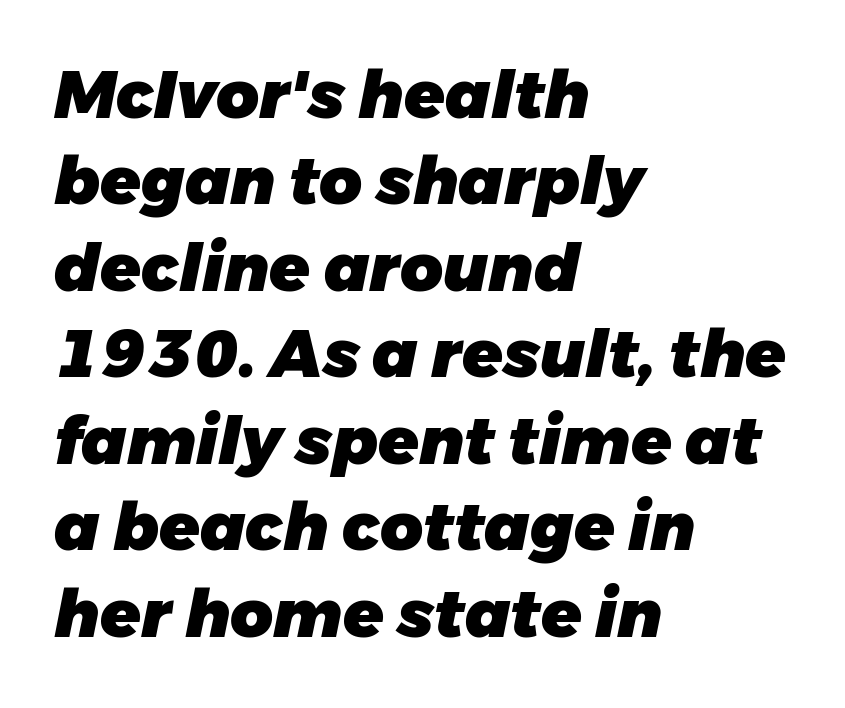
The gap between lines stays unmarked. The rows are spaced the way most documents space them. Notice how the passage keeps a crisp vertical edge on the left only. Does the weight exceed regular? Yes, all the way to bold.
